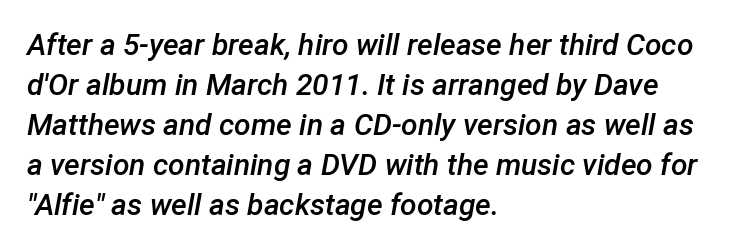
Q: Is the text bold? A: Semi-bold.
Q: Is the text italic (slanted)? A: Yes, it leans right by about 12 degrees.
Q: Is the text underlined? A: No.
Q: How is the paragraph aligned? A: Left-aligned.
Q: Is the spacing between letters normal or unusually wide? A: Normal.
Q: Is the spacing between lines tight, normal or loose? A: Normal.
Q: Width (condensed, normal, or wide)? A: Normal.
Q: Stroke contrast? A: Low.
Q: x-height? A: Medium.
Q: Monospaced? A: No.
